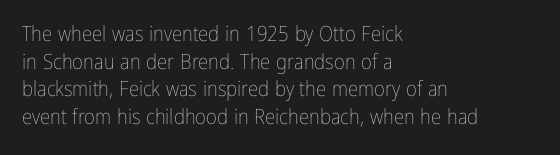
Teacher's note: observe the even left margin — that is flush-left alignment. The line texture is even and compact thanks to regular tracking. The lettering stays uniformly vertical, giving the passage a roman look. The baseline area is clear.
